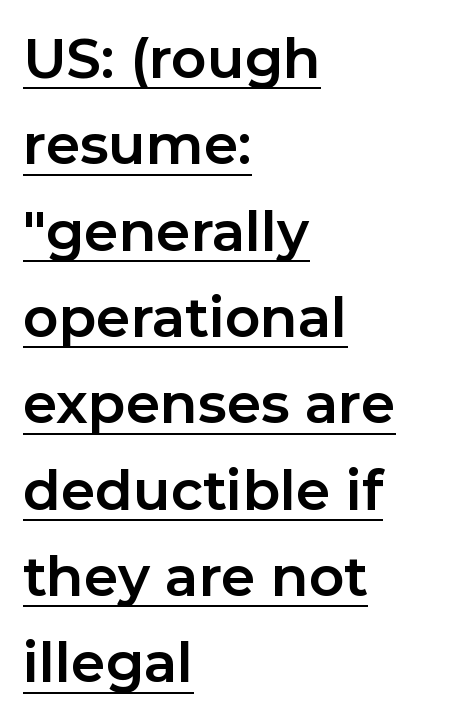
The image shows 55 px bold sans-serif type, upright; set left-aligned, normal line spacing (1.57x), normal letter spacing, underlined; low stroke contrast and a medium x-height.
